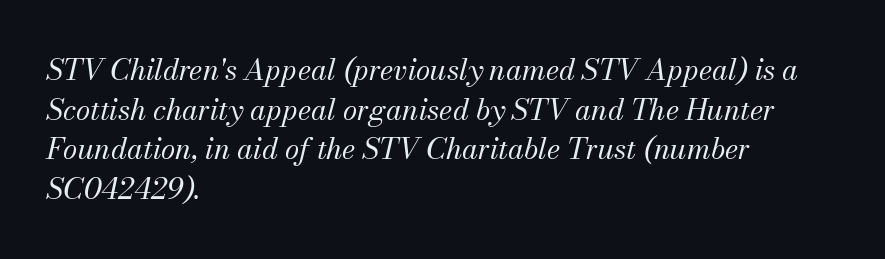
{"serif": "yes", "italic": "yes", "lean": "right", "slant_degrees": 13, "bold": "no", "weight": "regular", "width": "normal", "stroke_contrast": "medium", "x_height": "small", "monospaced": "no", "underline": "no", "align": "left", "line_spacing": "normal", "line_spacing_ratio": 1.37, "letter_spacing": "normal", "letter_spacing_em": 0.0, "glyph_px": 29}
